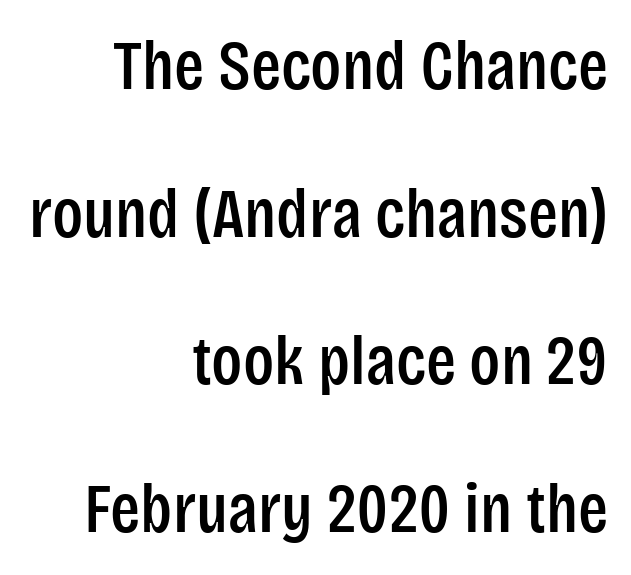
{"serif": "no", "italic": "no", "width": "condensed", "stroke_contrast": "low", "x_height": "large", "monospaced": "no", "underline": "no", "align": "right", "line_spacing": "loose", "line_spacing_ratio": 2.11, "letter_spacing": "normal", "letter_spacing_em": 0.0, "glyph_px": 70}
